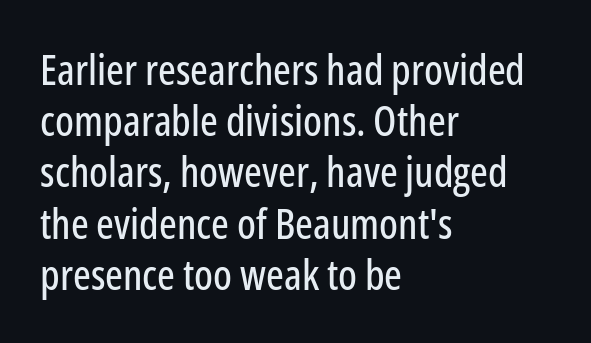
Q: Is the text italic (slanted)? A: No, it is upright.
Q: Is the typeface a serif or a sans-serif typeface? A: Sans-serif.
Q: Is the text underlined? A: No.
Q: How is the paragraph aligned? A: Left-aligned.
Q: Is the spacing between letters normal or unusually wide? A: Normal.
Q: Width (condensed, normal, or wide)? A: Condensed.
Q: Stroke contrast? A: Low.
Q: x-height? A: Medium.
Q: Monospaced? A: No.
